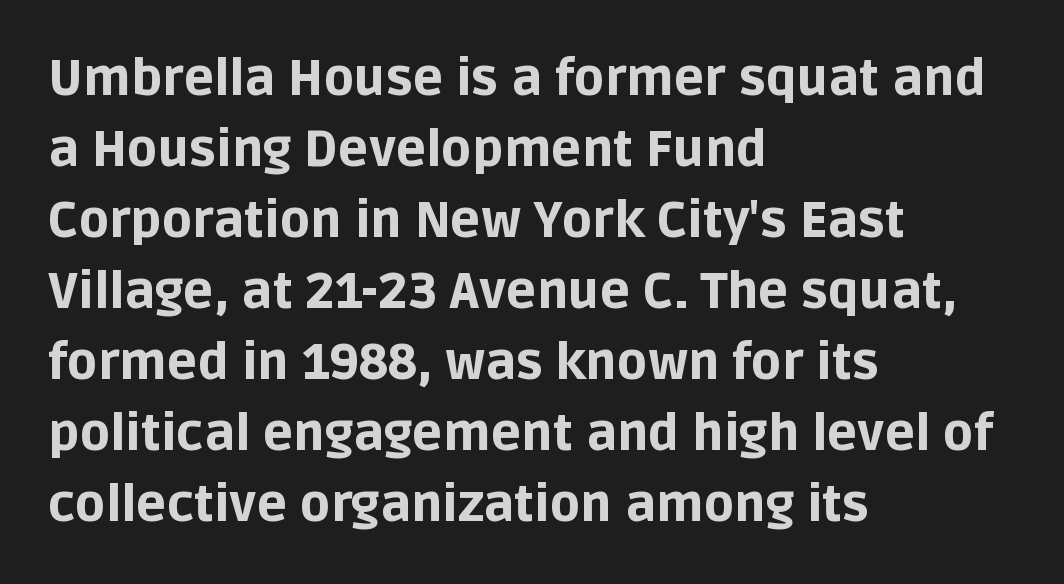
Q: Is the text bold? A: Yes.
Q: Is the text italic (slanted)? A: No, it is upright.
Q: Is the typeface a serif or a sans-serif typeface? A: Sans-serif.
Q: Is the text underlined? A: No.
Q: How is the paragraph aligned? A: Left-aligned.
Q: Is the spacing between letters normal or unusually wide? A: Normal.
Q: Is the spacing between lines tight, normal or loose? A: Normal.
Q: Width (condensed, normal, or wide)? A: Normal.
Q: Stroke contrast? A: Low.
Q: x-height? A: Large.
Q: Monospaced? A: No.
